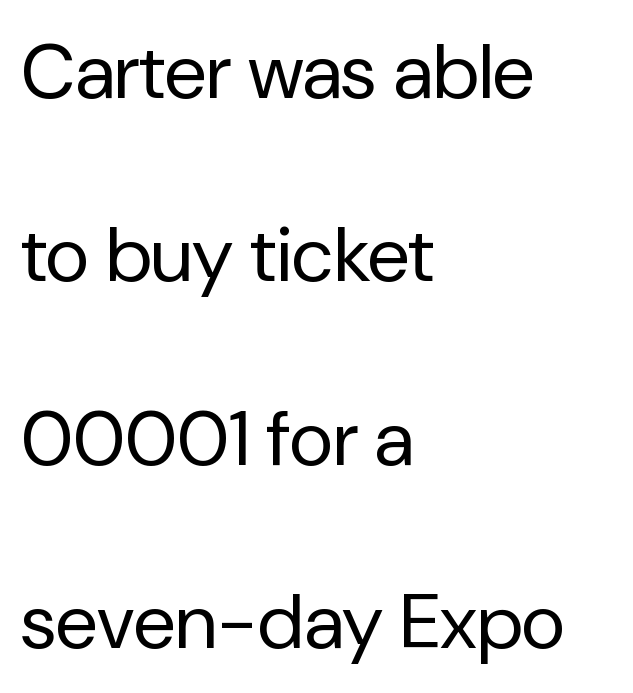
Q: Is the text bold? A: No.
Q: Is the text italic (slanted)? A: No, it is upright.
Q: Is the typeface a serif or a sans-serif typeface? A: Sans-serif.
Q: Is the text underlined? A: No.
Q: How is the paragraph aligned? A: Left-aligned.
Q: Is the spacing between letters normal or unusually wide? A: Normal.
Q: Is the spacing between lines tight, normal or loose? A: Loose.
Q: Width (condensed, normal, or wide)? A: Normal.
Q: Stroke contrast? A: Low.
Q: x-height? A: Medium.
Q: Monospaced? A: No.
